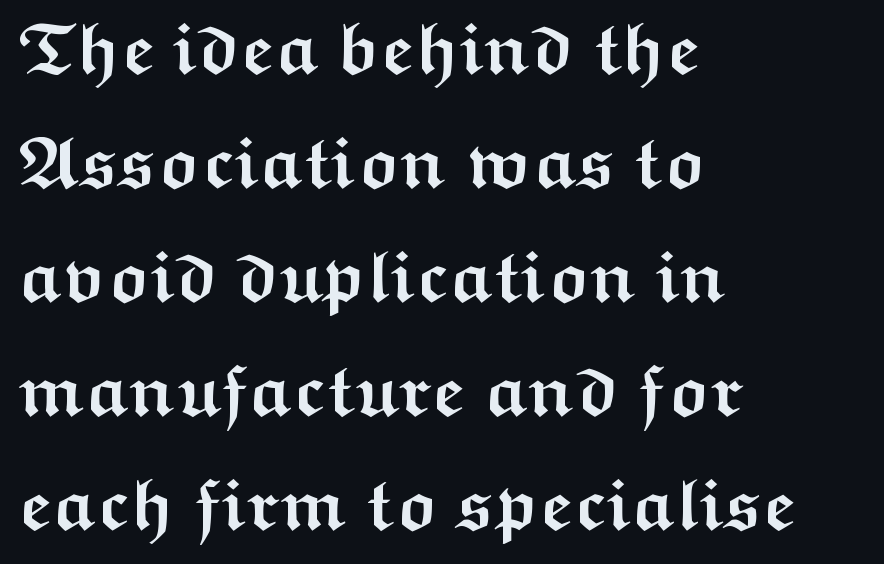
{"serif": "no", "italic": "no", "bold": "yes", "weight": "semibold", "width": "wide", "stroke_contrast": "medium", "x_height": "medium", "monospaced": "no", "underline": "no", "align": "left", "line_spacing": "normal", "line_spacing_ratio": 1.56, "letter_spacing": "normal", "letter_spacing_em": 0.0, "glyph_px": 73}
